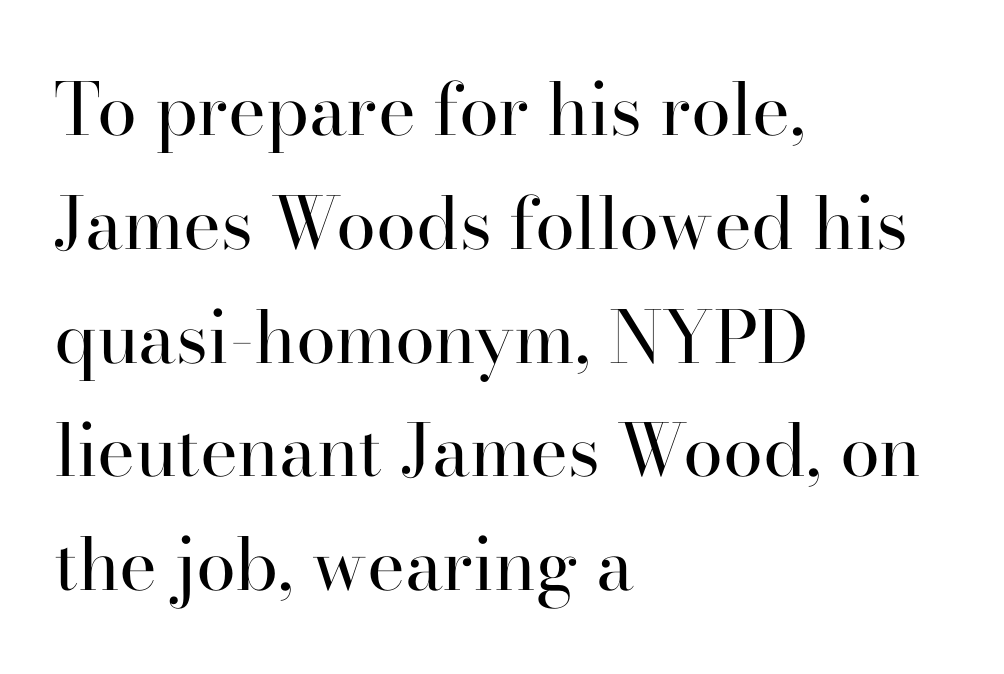
The type sits square on the baseline with zero lean. A typesetter would call this proportional, since set widths differ per character. Only glyphs here, with clear space below each row. I'd call this a serif setting — the letters wear small feet. Between one letter and the next there's only the usual sliver of space.
